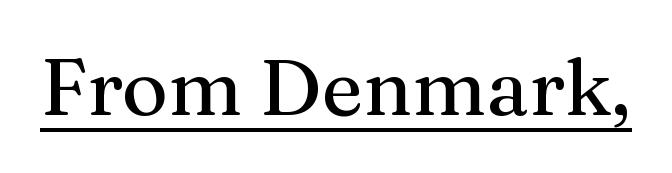
{"serif": "yes", "italic": "no", "width": "normal", "stroke_contrast": "medium", "x_height": "medium", "monospaced": "no", "underline": "yes", "letter_spacing": "normal", "letter_spacing_em": 0.0, "glyph_px": 79}
